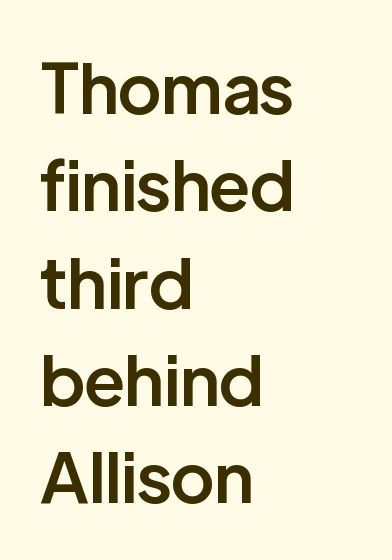
Q: Is the text bold? A: Semi-bold.
Q: Is the text italic (slanted)? A: No, it is upright.
Q: Is the typeface a serif or a sans-serif typeface? A: Sans-serif.
Q: Is the text underlined? A: No.
Q: How is the paragraph aligned? A: Left-aligned.
Q: Is the spacing between letters normal or unusually wide? A: Normal.
Q: Is the spacing between lines tight, normal or loose? A: Normal.
Q: Width (condensed, normal, or wide)? A: Normal.
Q: Stroke contrast? A: Low.
Q: x-height? A: Medium.
Q: Monospaced? A: No.
